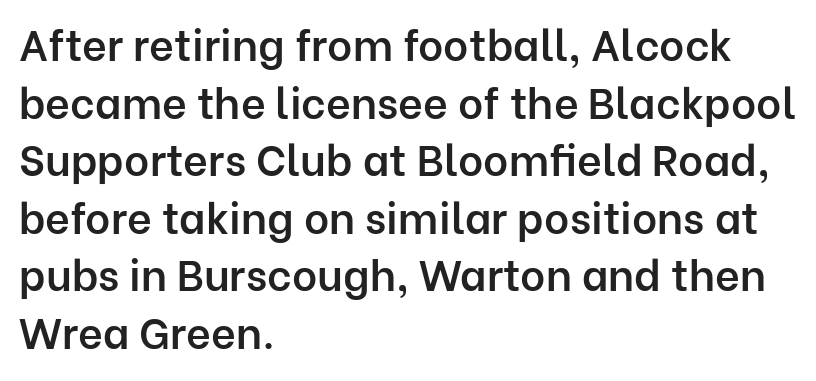
{"serif": "no", "italic": "no", "bold": "semi", "weight": "semibold", "width": "normal", "stroke_contrast": "low", "x_height": "medium", "monospaced": "no", "underline": "no", "align": "left", "line_spacing": "normal", "line_spacing_ratio": 1.34, "letter_spacing": "normal", "letter_spacing_em": 0.0, "glyph_px": 43}
